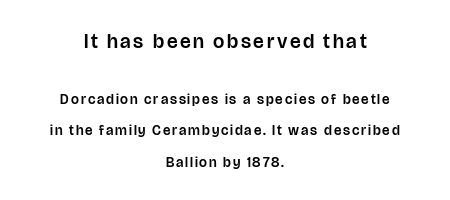
{"italic": "no", "underline": "no", "align": "center", "line_spacing": "loose", "line_spacing_ratio": 2.25, "larger_block": "first", "size_ratio": 1.43, "glyph_px": 20}
